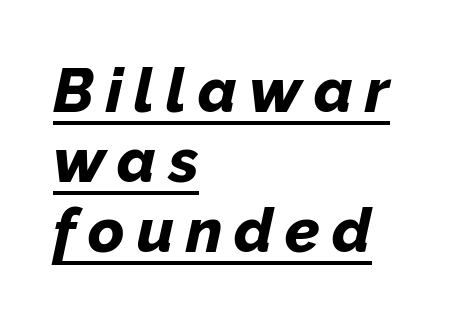
Weight: bold. The face used here is proportionally spaced, like ordinary book or web type. Rendered with sloped, italic letterforms. Interline gaps are noticeably narrow in this sample.
